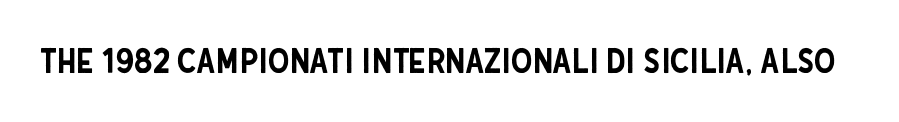
Q: Is the text italic (slanted)? A: No, it is upright.
Q: Is the typeface a serif or a sans-serif typeface? A: Sans-serif.
Q: Is the text underlined? A: No.
Q: Is the spacing between letters normal or unusually wide? A: Normal.
Q: Width (condensed, normal, or wide)? A: Condensed.
Q: Stroke contrast? A: Low.
Q: x-height? A: Large.
Q: Monospaced? A: No.
